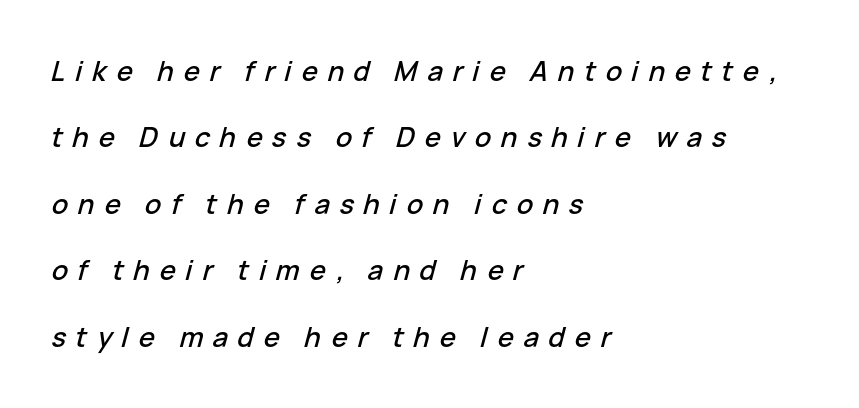
Q: Is the text italic (slanted)? A: Yes, it leans right by about 15 degrees.
Q: Is the text underlined? A: No.
Q: How is the paragraph aligned? A: Left-aligned.
Q: Is the spacing between letters normal or unusually wide? A: Unusually wide.
Q: Is the spacing between lines tight, normal or loose? A: Loose.
